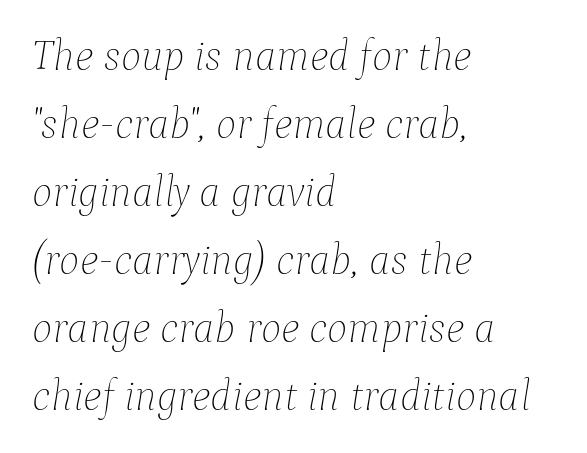
Character widths vary here, with narrow letters taking less room than wide ones. Slant detected: the letters are inclined. The line texture is even and compact thanks to regular tracking. The passage shown stacks its lines at a standard gap. On a weight scale, this lands at 450 or below. Check the space under the baseline: it is left empty.
